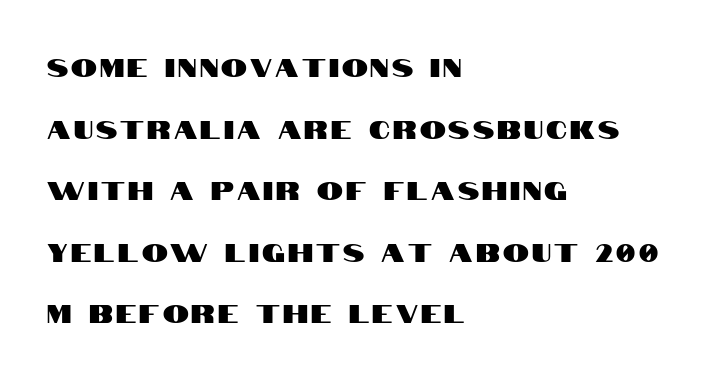
Q: Is the text italic (slanted)? A: No, it is upright.
Q: Is the text underlined? A: No.
Q: How is the paragraph aligned? A: Left-aligned.
Q: Is the spacing between lines tight, normal or loose? A: Loose.
